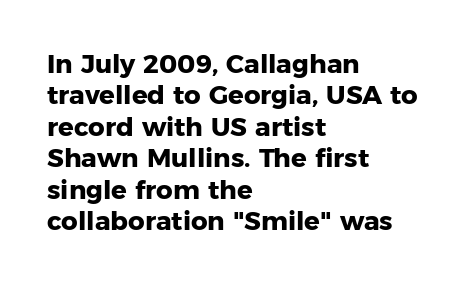
Q: Is the text bold? A: Yes.
Q: Is the text italic (slanted)? A: No, it is upright.
Q: Is the text underlined? A: No.
Q: How is the paragraph aligned? A: Left-aligned.
Q: Is the spacing between letters normal or unusually wide? A: Normal.
